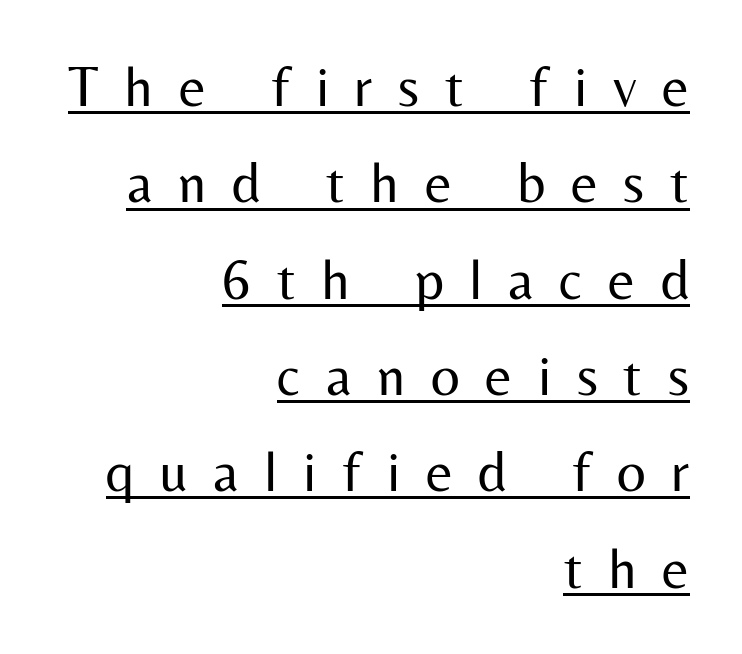
How are the letters spaced? Widely, with obvious added tracking. Heft: none added — not bold. The passage is arranged like a letterhead date or caption credit — flush right. Underline: present. Do the characters align in a grid? No, the font is proportional.
